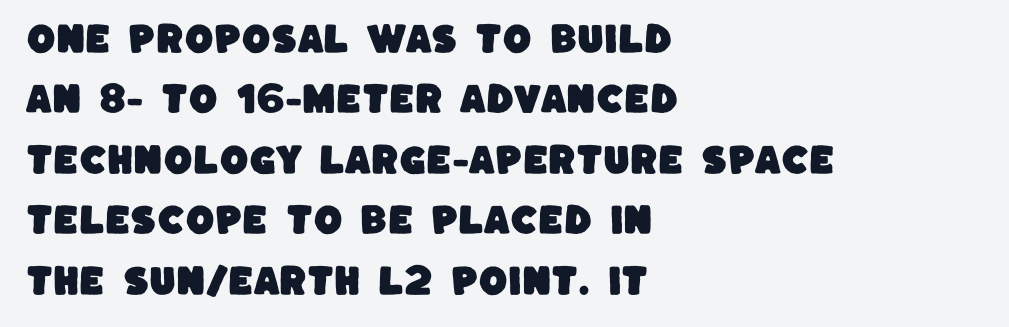
The lines in this sample share a left origin and differ only in where they stop. Classification — sans serif. Tracking value appears to be zero — textbook default spacing. Unmarked baselines from the first word to the last. The face used here is proportionally spaced, like ordinary book or web type.
